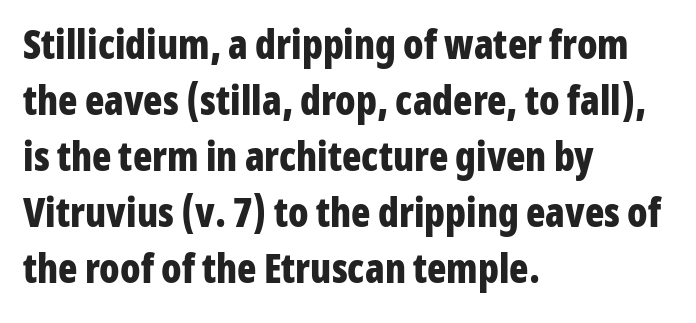
Q: Is the text bold? A: Yes.
Q: Is the text italic (slanted)? A: No, it is upright.
Q: Is the typeface a serif or a sans-serif typeface? A: Sans-serif.
Q: Is the text underlined? A: No.
Q: How is the paragraph aligned? A: Left-aligned.
Q: Is the spacing between letters normal or unusually wide? A: Normal.
Q: Is the spacing between lines tight, normal or loose? A: Normal.
Q: Width (condensed, normal, or wide)? A: Condensed.
Q: Stroke contrast? A: Low.
Q: x-height? A: Medium.
Q: Monospaced? A: No.
